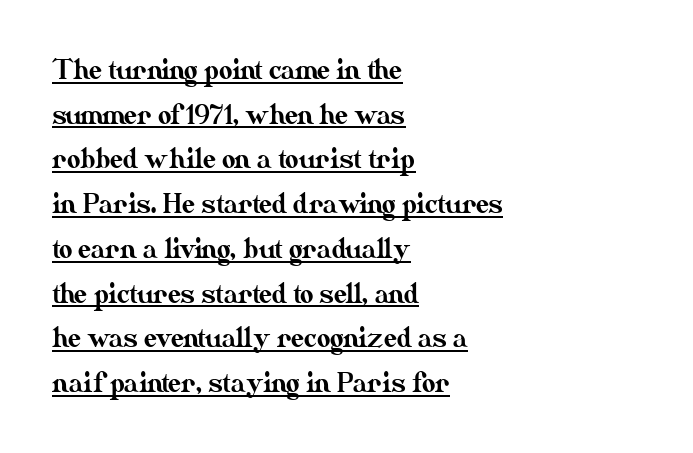
{"italic": "no", "underline": "yes", "align": "left", "line_spacing_ratio": 1.72, "letter_spacing": "normal", "letter_spacing_em": 0.0, "glyph_px": 26}
